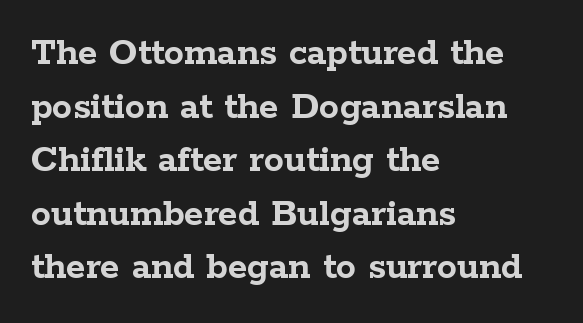
The font family rendered here belongs to the serif group. Looks like regular typesetting: each glyph gets only the width it needs. Regarding leading, the lines here are spaced in the standard way. These lines were composed using upright roman letters.
